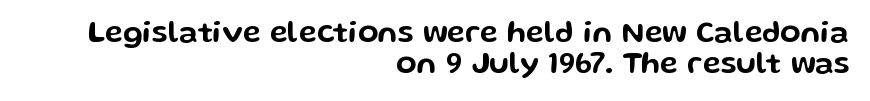
The image shows 30 px wide sans-serif type, upright; set right-aligned, tight line spacing (1.03x), normal letter spacing, not underlined; low stroke contrast and a medium x-height.
